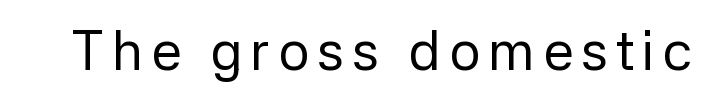
If you drew a line through each stem, it would be perfectly vertical. On a weight scale, this lands at 450 or below. The text was rendered using a sans face with plain stroke endings. Words float on clear page, feet unadorned. Note the varied advance widths — an 'i' is clearly narrower than an 'm'.
